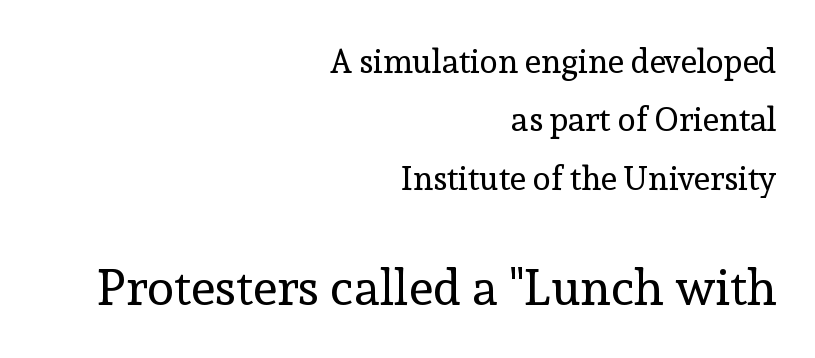
The paragraph shown leans on its right margin. Note: smaller setting up top, larger setting below. Posture: straight, roman, zero tilt. No chunkiness to these letters — they're not bold. Regarding serifs, this sample has them. The string is rendered with underlining switched off.
